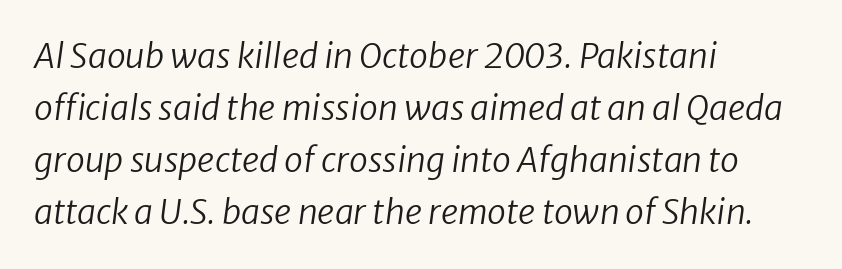
Counters stay open thanks to moderate or lighter strokes. Unmarked baselines from the first word to the last. The rendering anchors every line to the left-hand side. The line texture is even and compact thanks to regular tracking. Serifs: no, the terminals of the letterforms are clean.
